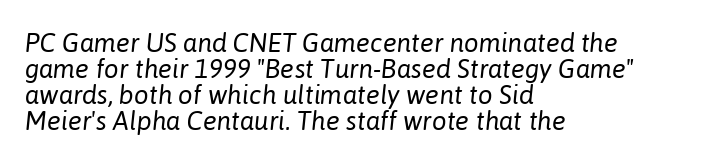
Q: Is the text bold? A: No.
Q: Is the text italic (slanted)? A: Yes, it leans right by about 6 degrees.
Q: Is the text underlined? A: No.
Q: How is the paragraph aligned? A: Left-aligned.
Q: Is the spacing between letters normal or unusually wide? A: Normal.
Q: Is the spacing between lines tight, normal or loose? A: Tight.
